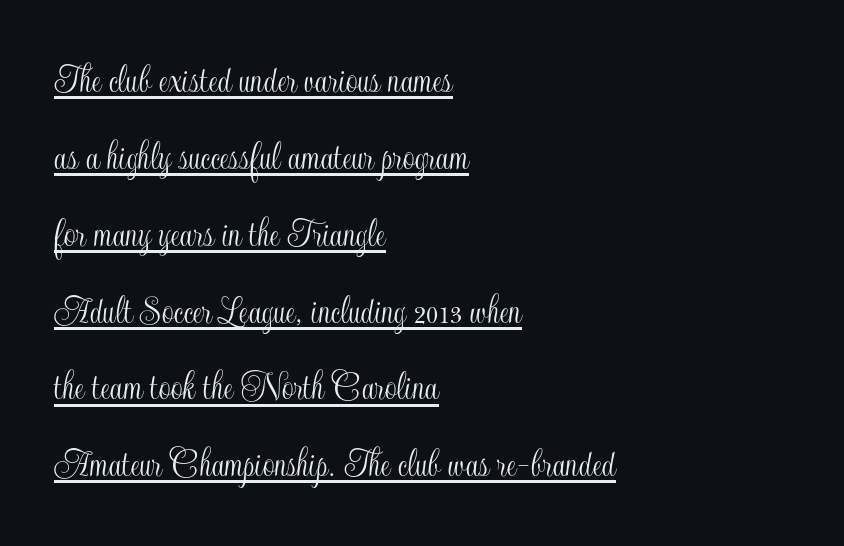
{"width": "condensed", "x_height": "small", "monospaced": "no", "underline": "yes", "align": "left", "line_spacing_ratio": 1.83, "letter_spacing": "normal", "letter_spacing_em": 0.0, "glyph_px": 42}
